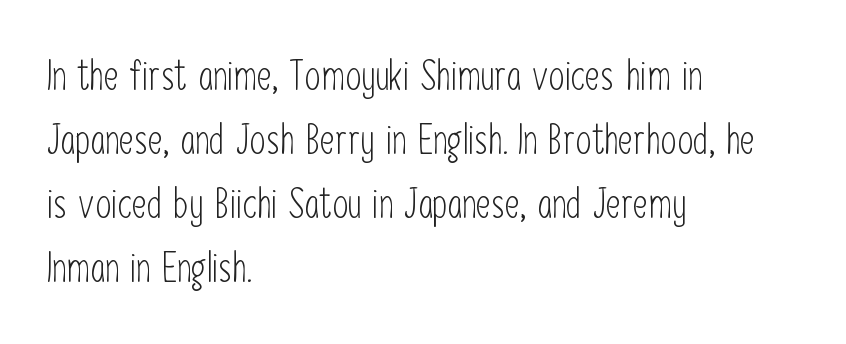
{"serif": "no", "italic": "no", "bold": "no", "weight": "light", "width": "condensed", "stroke_contrast": "low", "x_height": "medium", "monospaced": "no", "underline": "no", "align": "left", "line_spacing": "normal", "line_spacing_ratio": 1.56, "letter_spacing": "normal", "letter_spacing_em": 0.0, "glyph_px": 41}
